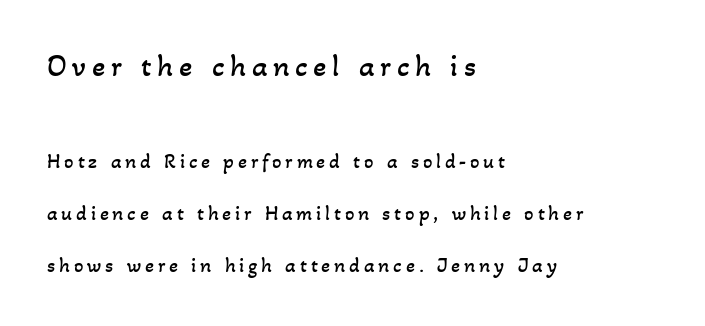
Q: Is the text bold? A: No.
Q: Is the text underlined? A: No.
Q: How is the paragraph aligned? A: Left-aligned.
Q: Is the spacing between lines tight, normal or loose? A: Loose.
Q: Which block of text is set in a larger size, the first (top) or the second (bottom)? A: The first (top) one.
Q: Width (condensed, normal, or wide)? A: Normal.
Q: Stroke contrast? A: Low.
Q: x-height? A: Small.
Q: Monospaced? A: No.
